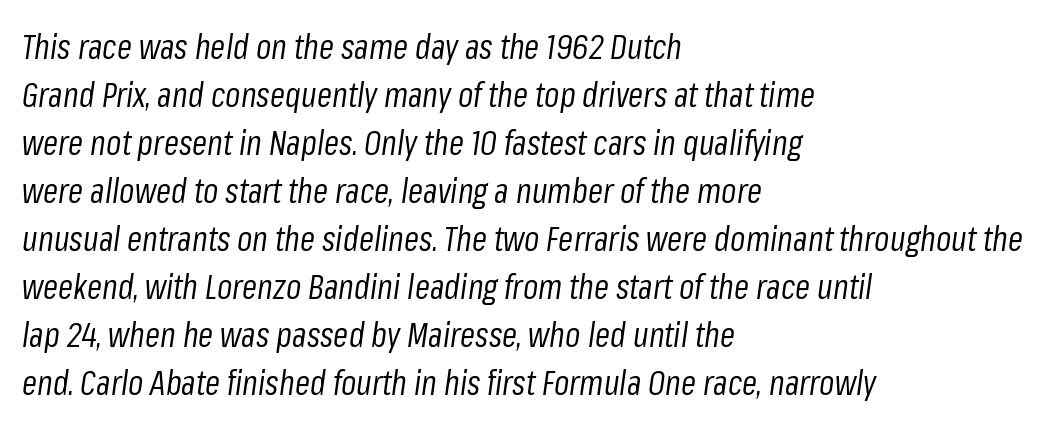
Q: Is the text bold? A: No.
Q: Is the text italic (slanted)? A: Yes, it leans right by about 8 degrees.
Q: Is the text underlined? A: No.
Q: How is the paragraph aligned? A: Left-aligned.
Q: Is the spacing between letters normal or unusually wide? A: Normal.
Q: Is the spacing between lines tight, normal or loose? A: Normal.
Q: Width (condensed, normal, or wide)? A: Condensed.
Q: Stroke contrast? A: Low.
Q: x-height? A: Medium.
Q: Monospaced? A: No.
